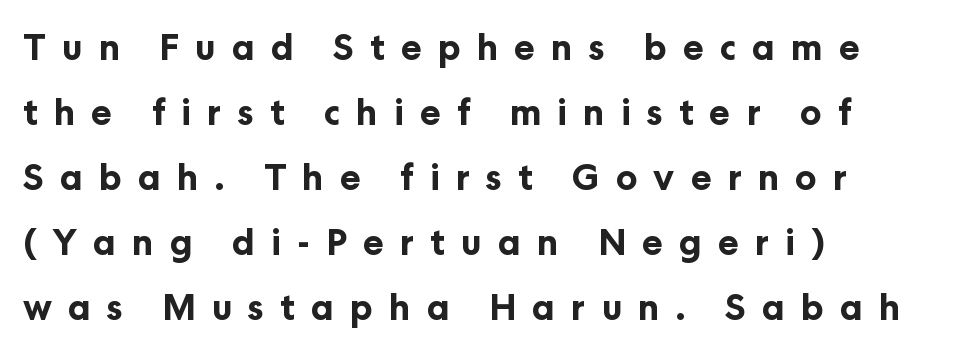
Students, this is bold: see how much ink each stroke carries. Honestly, the letter spacing is so wide it's the main thing you notice. Notice how the passage keeps a crisp vertical edge on the left only. Glance below the letters and you will spot only blank space. Examine the stroke ends and you'll find no serifs. When letters stand straight like this, we call the style roman or upright.
